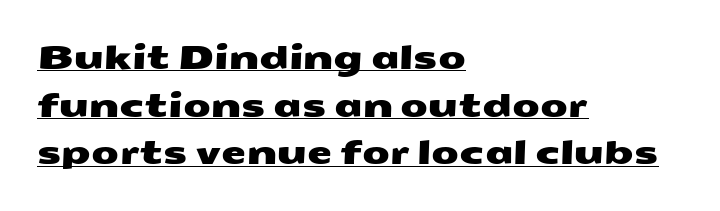
Q: Is the typeface a serif or a sans-serif typeface? A: Sans-serif.
Q: Is the text underlined? A: Yes.
Q: How is the paragraph aligned? A: Left-aligned.
Q: Is the spacing between letters normal or unusually wide? A: Normal.
Q: Is the spacing between lines tight, normal or loose? A: Normal.
Q: Width (condensed, normal, or wide)? A: Wide.
Q: Stroke contrast? A: Medium.
Q: x-height? A: Medium.
Q: Monospaced? A: No.
